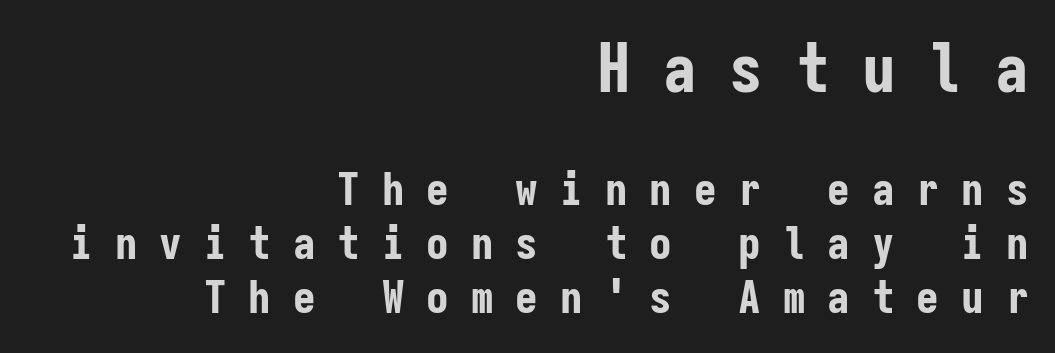
The image shows 67 px bold, condensed sans-serif type, upright, monospaced; set right-aligned, line spacing 1.2x, unusually wide letter spacing (+0.49 em), not underlined; the first (top) block is 1.49x larger; low stroke contrast and a medium x-height.
